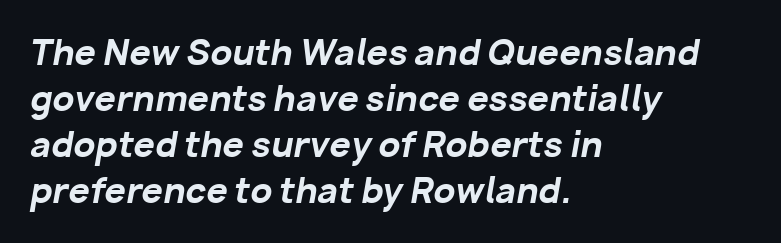
Q: Is the text bold? A: Yes.
Q: Is the text italic (slanted)? A: Yes, it leans right by about 10 degrees.
Q: Is the text underlined? A: No.
Q: How is the paragraph aligned? A: Left-aligned.
Q: Is the spacing between letters normal or unusually wide? A: Normal.
Q: Is the spacing between lines tight, normal or loose? A: Normal.
Q: Width (condensed, normal, or wide)? A: Normal.
Q: Stroke contrast? A: Low.
Q: x-height? A: Medium.
Q: Monospaced? A: No.
